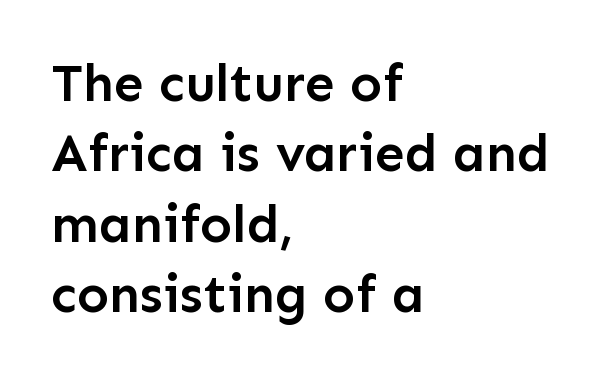
{"serif": "no", "italic": "no", "bold": "semi", "weight": "semibold", "width": "normal", "stroke_contrast": "low", "x_height": "medium", "monospaced": "no", "underline": "no", "align": "left", "line_spacing": "normal", "line_spacing_ratio": 1.33, "letter_spacing": "normal", "letter_spacing_em": 0.0, "glyph_px": 53}
